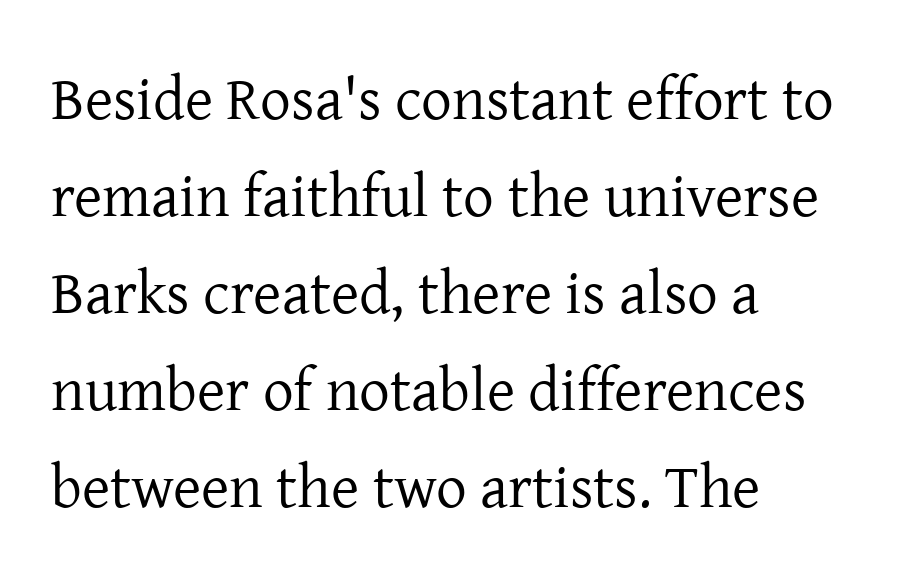
The image shows 61 px regular-weight serif type, upright; set left-aligned, normal line spacing (1.59x), normal letter spacing, not underlined; low stroke contrast and a medium x-height.
